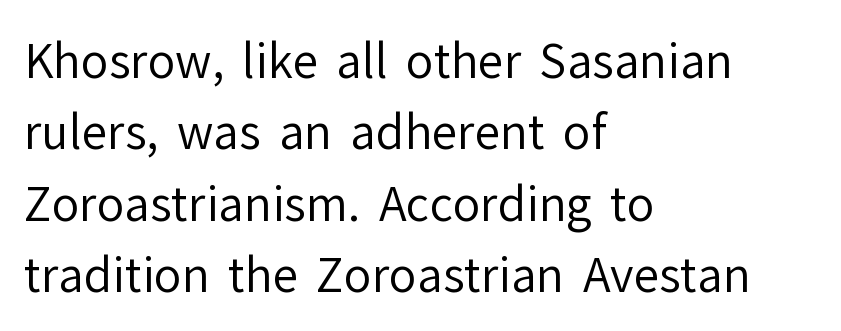
Q: Is the text bold? A: No.
Q: Is the text italic (slanted)? A: No, it is upright.
Q: Is the typeface a serif or a sans-serif typeface? A: Sans-serif.
Q: Is the text underlined? A: No.
Q: How is the paragraph aligned? A: Left-aligned.
Q: Is the spacing between letters normal or unusually wide? A: Normal.
Q: Is the spacing between lines tight, normal or loose? A: Normal.
Q: Width (condensed, normal, or wide)? A: Normal.
Q: Stroke contrast? A: Low.
Q: x-height? A: Medium.
Q: Monospaced? A: No.
